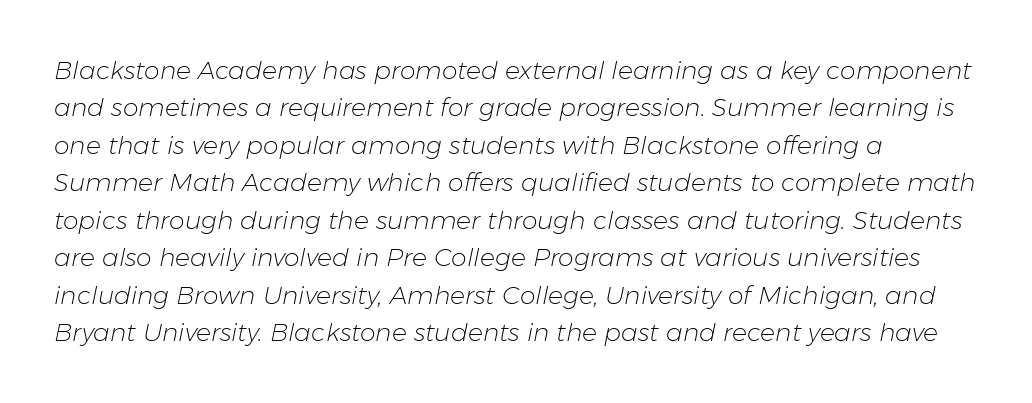
Q: Is the text bold? A: No.
Q: Is the text italic (slanted)? A: Yes, it leans right by about 11 degrees.
Q: Is the text underlined? A: No.
Q: How is the paragraph aligned? A: Left-aligned.
Q: Is the spacing between letters normal or unusually wide? A: Normal.
Q: Is the spacing between lines tight, normal or loose? A: Normal.
